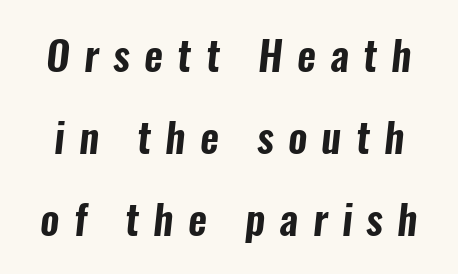
The image shows 41 px condensed sans-serif type; set loose line spacing (2.0x), unusually wide letter spacing (+0.35 em), not underlined; low stroke contrast and a medium x-height.
